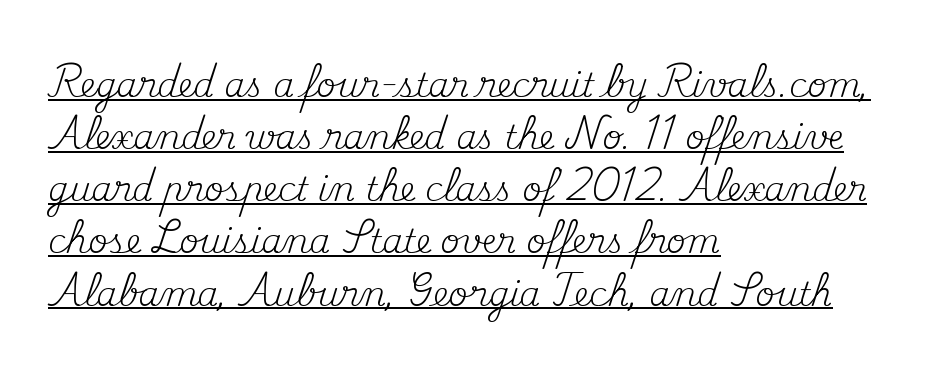
The image shows 33 px regular-weight serif type; set left-aligned, normal line spacing (1.58x), normal letter spacing, underlined; medium stroke contrast and a small x-height.
